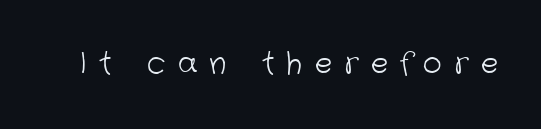
This sample has the flowing, uneven cadence of proportional lettering. Glance below the letters and you will spot only blank space. The glyphs in this specimen are sans serif. This reads as an unemphasized weight, regular at the heaviest. Honestly, the letter spacing is so wide it's the main thing you notice.
